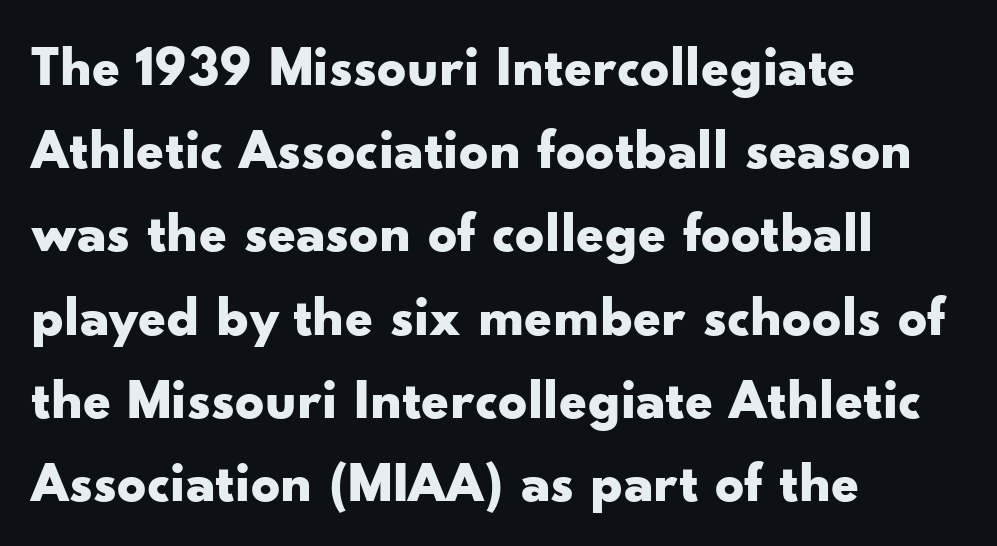
The image shows 57 px bold, wide sans-serif type, upright; set left-aligned, normal line spacing (1.46x), normal letter spacing, not underlined; low stroke contrast and a small x-height.
